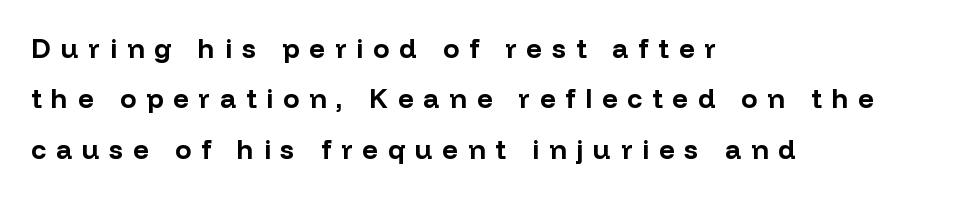
Is the letter spacing exaggerated? Yes — the characters are pushed far apart. Do the letters lean? They stand straight. Each row of text sits above clean, open space. Reading down the block, your eye returns to a fixed left position each line.
